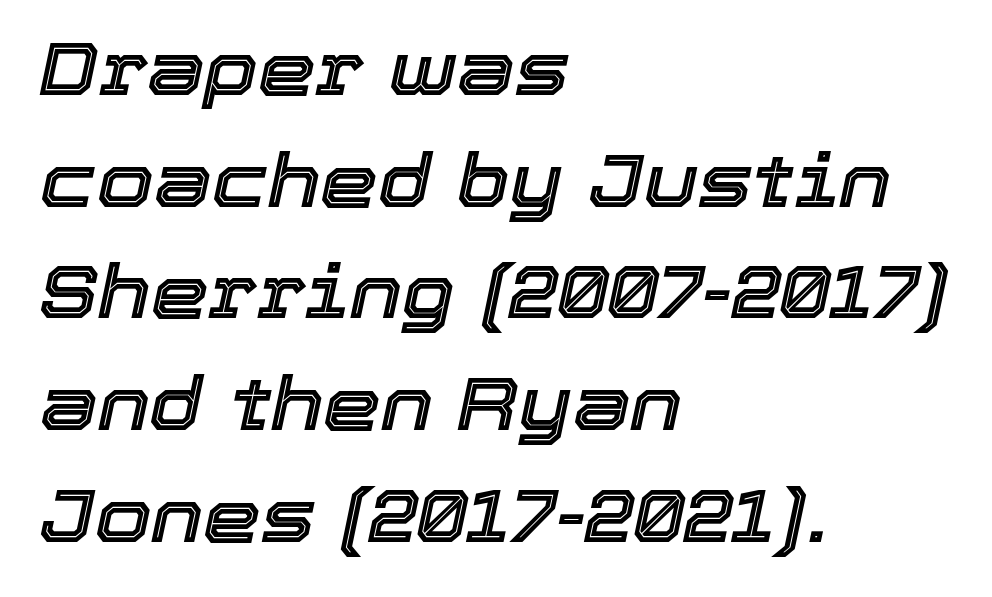
The image shows 73 px text type, italic (leaning right); set left-aligned, normal line spacing (1.53x), normal letter spacing, not underlined; a medium x-height.
